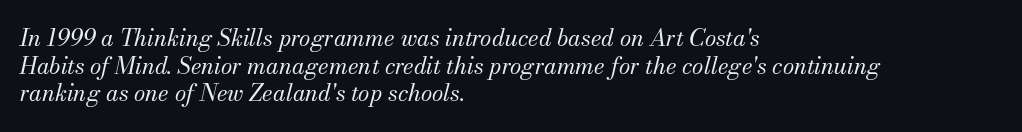
The image shows 23 px text type, italic (leaning right); set left-aligned, line spacing 1.2x, normal letter spacing, not underlined.
